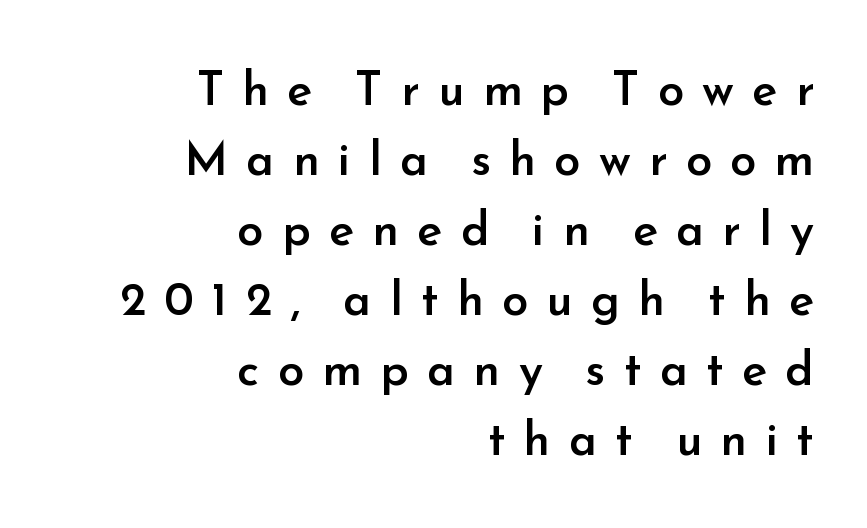
Q: Is the text bold? A: Semi-bold.
Q: Is the text italic (slanted)? A: No, it is upright.
Q: Is the typeface a serif or a sans-serif typeface? A: Sans-serif.
Q: Is the text underlined? A: No.
Q: How is the paragraph aligned? A: Right-aligned.
Q: Is the spacing between letters normal or unusually wide? A: Unusually wide.
Q: Is the spacing between lines tight, normal or loose? A: Normal.
Q: Width (condensed, normal, or wide)? A: Normal.
Q: Stroke contrast? A: Low.
Q: x-height? A: Small.
Q: Monospaced? A: No.
